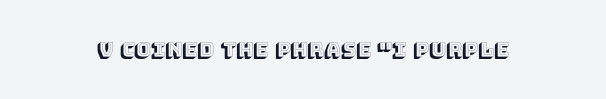
Q: Is the text italic (slanted)? A: No, it is upright.
Q: Is the text underlined? A: No.
Q: Is the spacing between letters normal or unusually wide? A: Normal.
